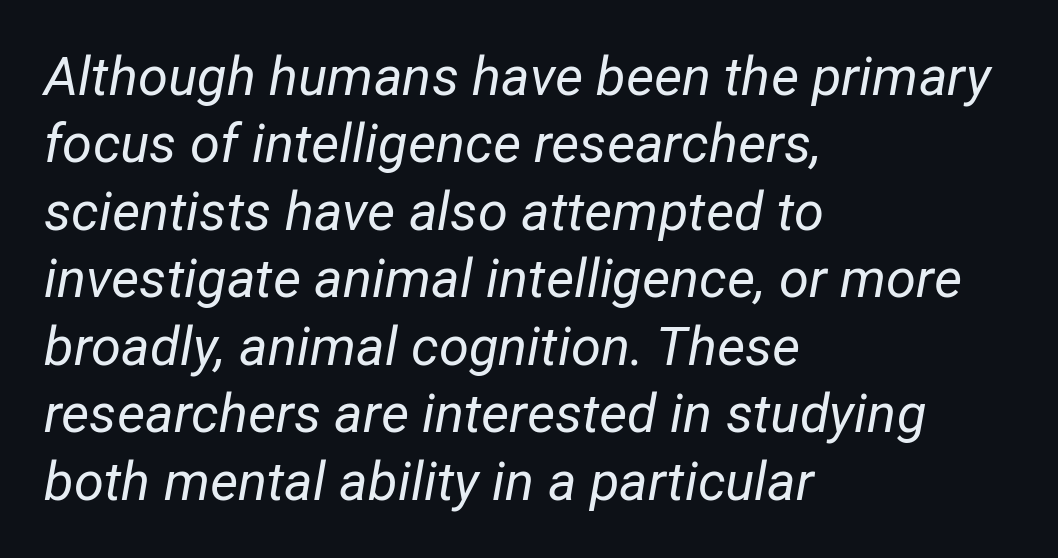
A classic flush-left, rag-right setting is used for this passage. The horizontal fit of the characters is conventional and even. It's the slanting kind of type. Think of a printed novel: that variable character pitch is what you see here. Compared with a typical body face, this is equally light or lighter still.
